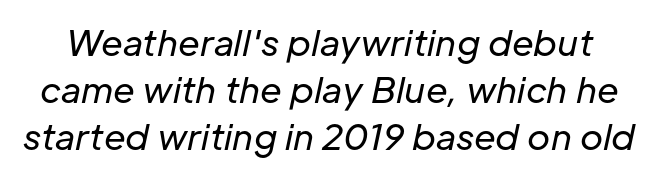
{"italic": "yes", "lean": "right", "slant_degrees": 12, "bold": "no", "weight": "regular", "width": "normal", "stroke_contrast": "low", "x_height": "medium", "monospaced": "no", "underline": "no", "line_spacing": "normal", "line_spacing_ratio": 1.34, "letter_spacing": "normal", "letter_spacing_em": 0.0, "glyph_px": 35}
